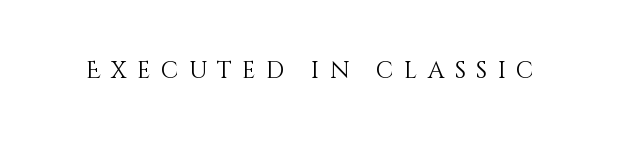
{"italic": "no", "bold": "no", "underline": "no", "letter_spacing": "wide", "letter_spacing_em": 0.46, "glyph_px": 23}
